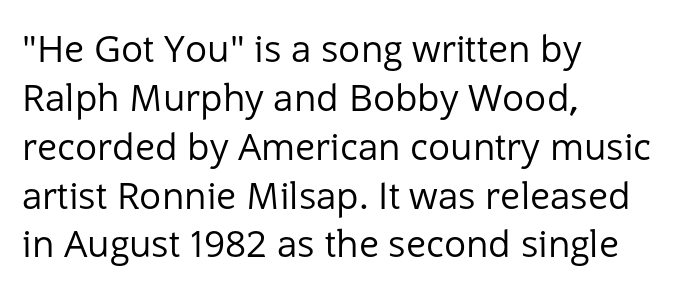
{"serif": "no", "italic": "no", "bold": "no", "weight": "regular", "width": "normal", "stroke_contrast": "low", "x_height": "medium", "monospaced": "no", "underline": "no", "align": "left", "line_spacing": "normal", "line_spacing_ratio": 1.32, "letter_spacing": "normal", "letter_spacing_em": 0.0, "glyph_px": 37}
